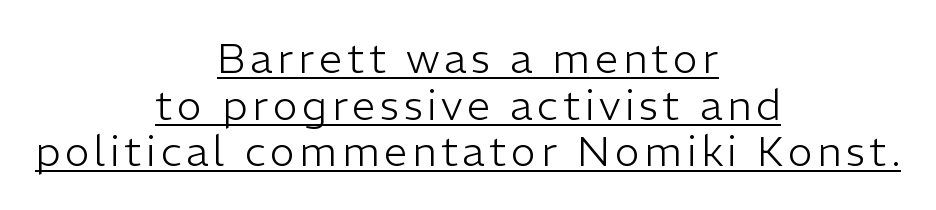
{"serif": "no", "italic": "no", "bold": "no", "weight": "light", "width": "normal", "stroke_contrast": "low", "x_height": "medium", "monospaced": "no", "underline": "yes", "align": "center", "line_spacing": "tight", "line_spacing_ratio": 1.11, "glyph_px": 42}
